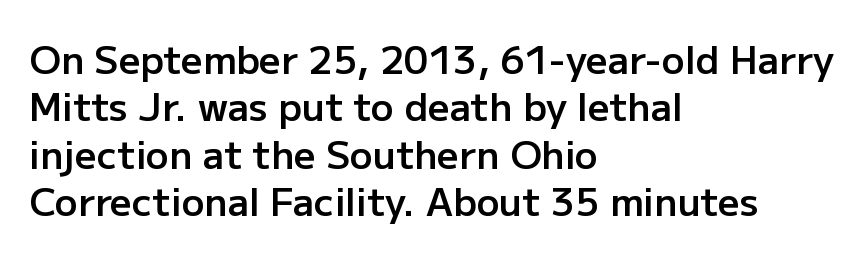
Q: Is the text bold? A: Semi-bold.
Q: Is the text italic (slanted)? A: No, it is upright.
Q: Is the typeface a serif or a sans-serif typeface? A: Sans-serif.
Q: Is the text underlined? A: No.
Q: How is the paragraph aligned? A: Left-aligned.
Q: Is the spacing between letters normal or unusually wide? A: Normal.
Q: Is the spacing between lines tight, normal or loose? A: Normal.
Q: Width (condensed, normal, or wide)? A: Normal.
Q: Stroke contrast? A: Low.
Q: x-height? A: Medium.
Q: Monospaced? A: No.
